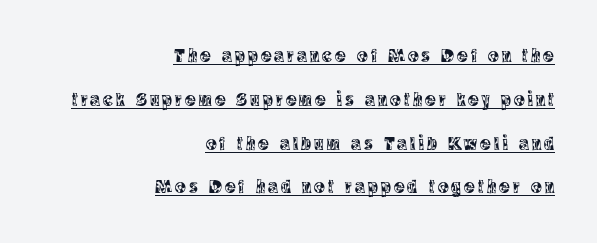
Somebody hit Ctrl+U on this one — the words are underlined. Casual observation: everything's shoved over to the right. The space between consecutive lines is lavish. In terms of posture, this sample is upright.
